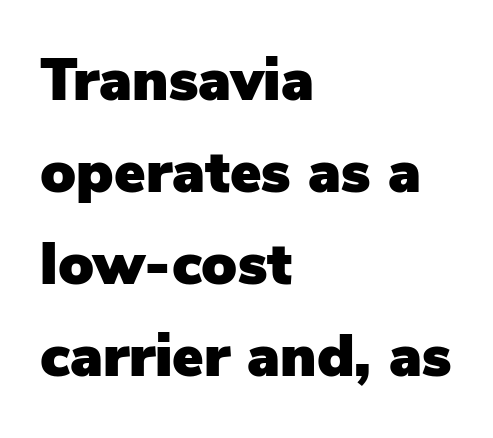
{"serif": "no", "italic": "no", "width": "normal", "stroke_contrast": "low", "x_height": "medium", "monospaced": "no", "underline": "no", "align": "left", "line_spacing": "normal", "line_spacing_ratio": 1.56, "letter_spacing": "normal", "letter_spacing_em": 0.0, "glyph_px": 59}
